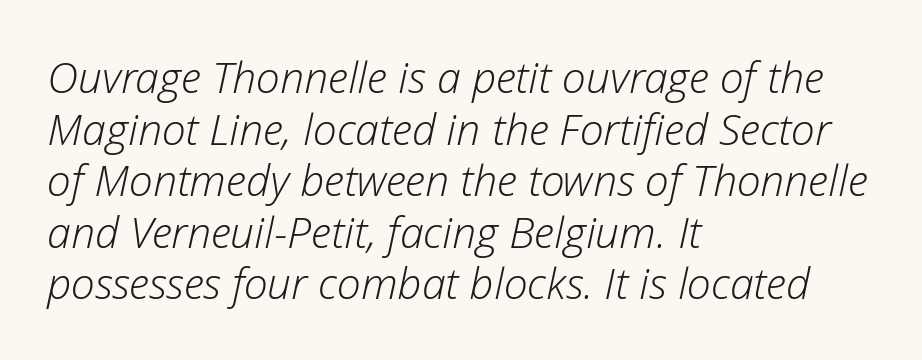
Q: Is the text bold? A: No.
Q: Is the text italic (slanted)? A: Yes, it leans right by about 12 degrees.
Q: Is the text underlined? A: No.
Q: How is the paragraph aligned? A: Left-aligned.
Q: Is the spacing between letters normal or unusually wide? A: Normal.
Q: Width (condensed, normal, or wide)? A: Normal.
Q: Stroke contrast? A: Low.
Q: x-height? A: Medium.
Q: Monospaced? A: No.
